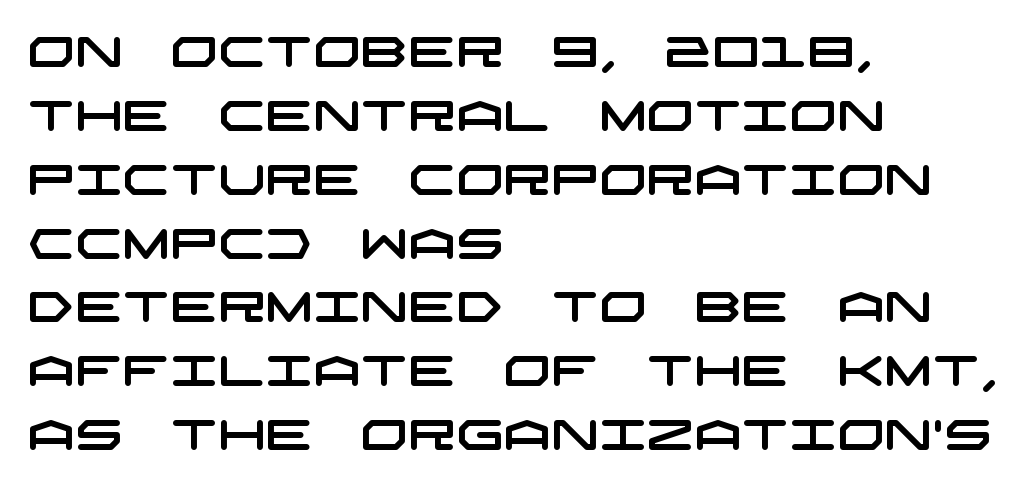
The image shows 42 px wide sans-serif type; set left-aligned, normal line spacing (1.52x), normal letter spacing, not underlined; low stroke contrast and a large x-height.
